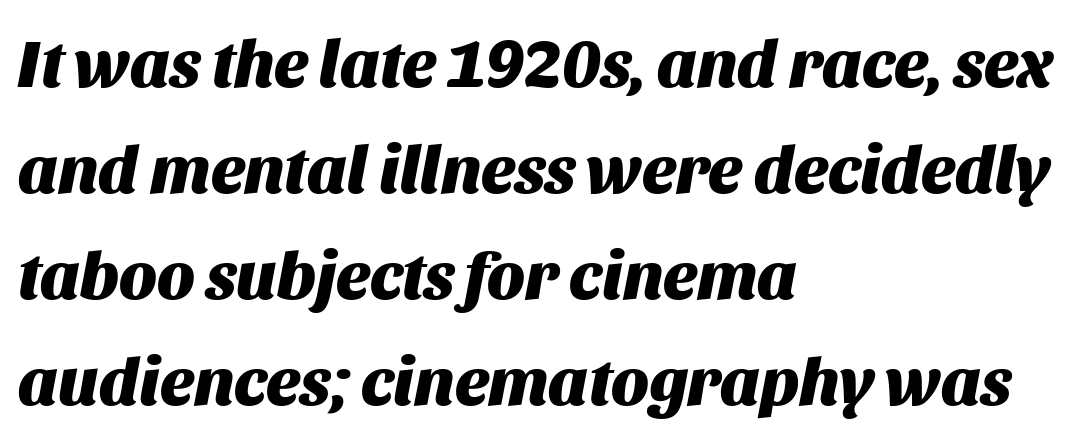
Q: Is the text bold? A: Yes.
Q: Is the text italic (slanted)? A: Yes, it leans right by about 11 degrees.
Q: Is the text underlined? A: No.
Q: How is the paragraph aligned? A: Left-aligned.
Q: Is the spacing between letters normal or unusually wide? A: Normal.
Q: Is the spacing between lines tight, normal or loose? A: Normal.
Q: Width (condensed, normal, or wide)? A: Normal.
Q: Stroke contrast? A: Medium.
Q: x-height? A: Large.
Q: Monospaced? A: No.
